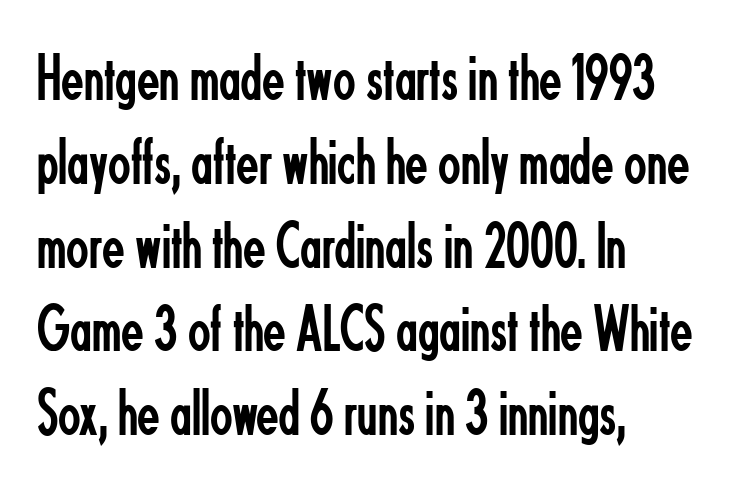
Q: Is the text bold? A: No.
Q: Is the text italic (slanted)? A: No, it is upright.
Q: Is the typeface a serif or a sans-serif typeface? A: Sans-serif.
Q: Is the text underlined? A: No.
Q: How is the paragraph aligned? A: Left-aligned.
Q: Is the spacing between letters normal or unusually wide? A: Normal.
Q: Is the spacing between lines tight, normal or loose? A: Normal.
Q: Width (condensed, normal, or wide)? A: Condensed.
Q: Stroke contrast? A: Low.
Q: x-height? A: Small.
Q: Monospaced? A: No.
